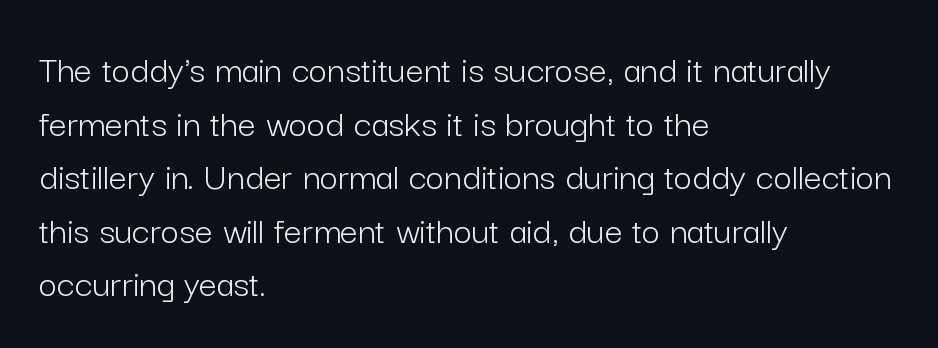
The image shows 40 px light sans-serif type, upright; set left-aligned, normal line spacing (1.34x), normal letter spacing, not underlined; low stroke contrast and a medium x-height.
